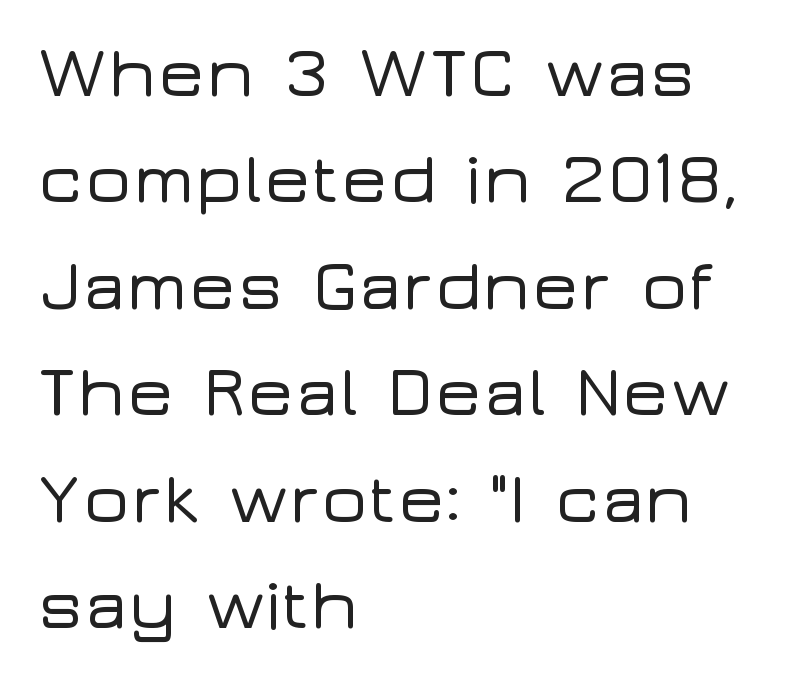
The image shows 71 px wide sans-serif type, upright; set left-aligned, normal line spacing (1.5x), normal letter spacing, not underlined; low stroke contrast and a medium x-height.
